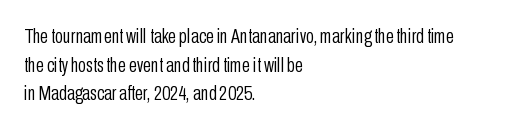
The image shows 21 px text type, upright; set left-aligned, normal line spacing (1.36x), normal letter spacing, not underlined.
